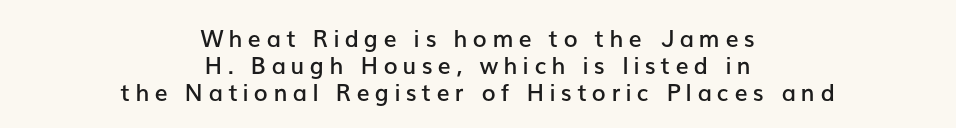
Q: Is the text bold? A: Semi-bold.
Q: Is the text italic (slanted)? A: No, it is upright.
Q: Is the text underlined? A: No.
Q: How is the paragraph aligned? A: Centered.
Q: Is the spacing between letters normal or unusually wide? A: Unusually wide.
